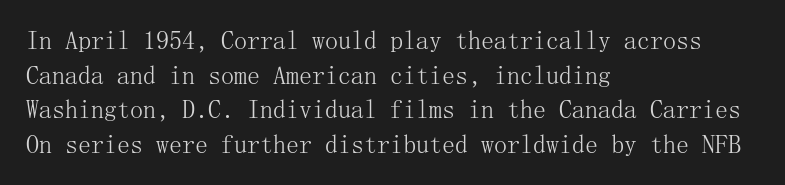
The image shows 26 px text type, upright; set left-aligned, normal line spacing (1.33x), normal letter spacing, not underlined.
